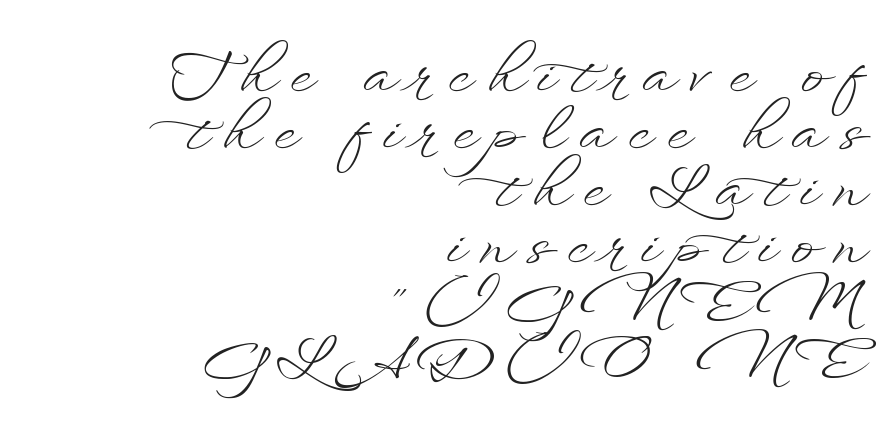
{"bold": "no", "weight": "light", "width": "wide", "stroke_contrast": "low", "x_height": "small", "monospaced": "no", "underline": "no", "align": "right", "line_spacing": "tight", "line_spacing_ratio": 1.0, "letter_spacing": "wide", "letter_spacing_em": 0.27, "glyph_px": 57}
